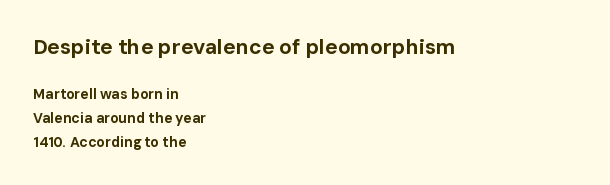
Q: Is the text bold? A: Yes.
Q: Is the text italic (slanted)? A: No, it is upright.
Q: Is the text underlined? A: No.
Q: How is the paragraph aligned? A: Left-aligned.
Q: Is the spacing between letters normal or unusually wide? A: Normal.
Q: Is the spacing between lines tight, normal or loose? A: Normal.
Q: Which block of text is set in a larger size, the first (top) or the second (bottom)? A: The first (top) one.
